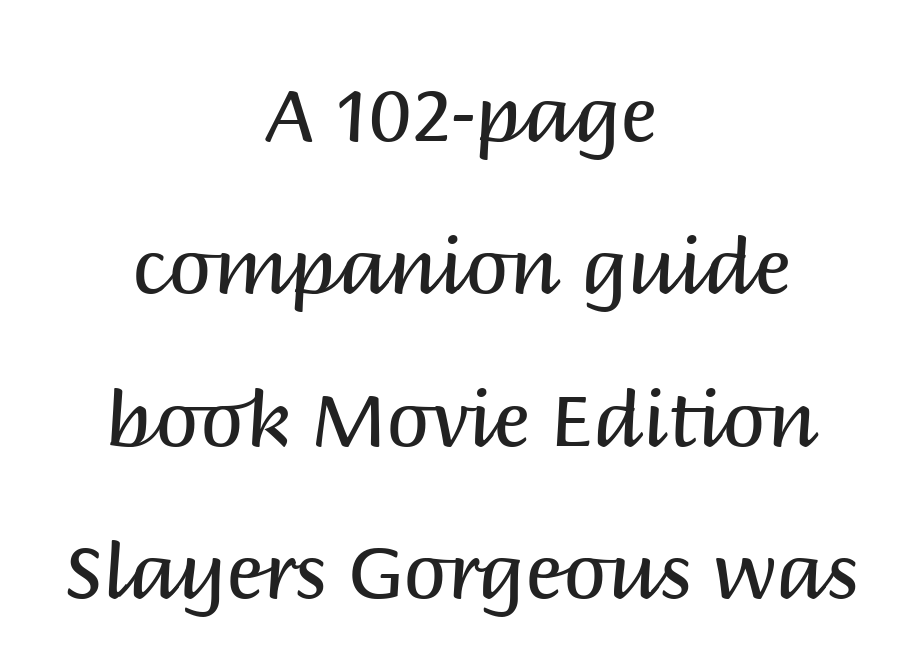
Clear beneath every line of the passage. Glyph-to-glyph distance matches everyday printed text. The weight tops out at a normal text grade.
